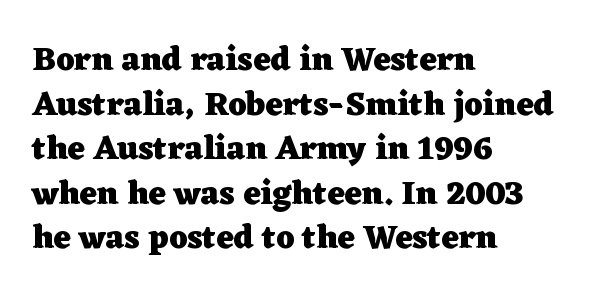
Q: Is the text bold? A: Yes.
Q: Is the text italic (slanted)? A: No, it is upright.
Q: Is the typeface a serif or a sans-serif typeface? A: Serif.
Q: Is the text underlined? A: No.
Q: How is the paragraph aligned? A: Left-aligned.
Q: Is the spacing between letters normal or unusually wide? A: Normal.
Q: Is the spacing between lines tight, normal or loose? A: Normal.
Q: Width (condensed, normal, or wide)? A: Wide.
Q: Stroke contrast? A: Low.
Q: x-height? A: Medium.
Q: Monospaced? A: No.
